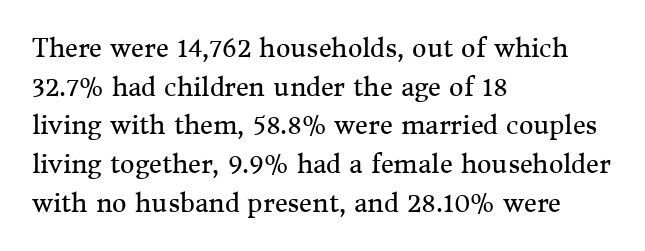
Notice how descenders clear the ascenders below comfortably — that's standard leading. Posture: vertical. Letter spacing: default. This rendering uses left alignment, leaving the right contour irregular.
